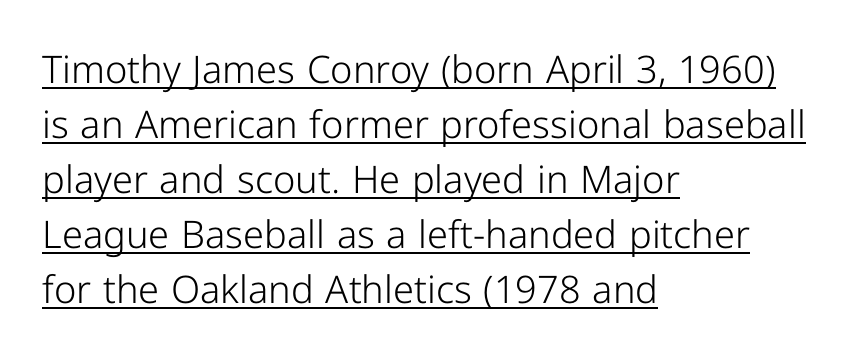
{"serif": "no", "italic": "no", "bold": "no", "weight": "light", "width": "normal", "stroke_contrast": "low", "x_height": "medium", "monospaced": "no", "underline": "yes", "align": "left", "line_spacing": "normal", "line_spacing_ratio": 1.45, "letter_spacing": "normal", "letter_spacing_em": 0.0, "glyph_px": 38}
